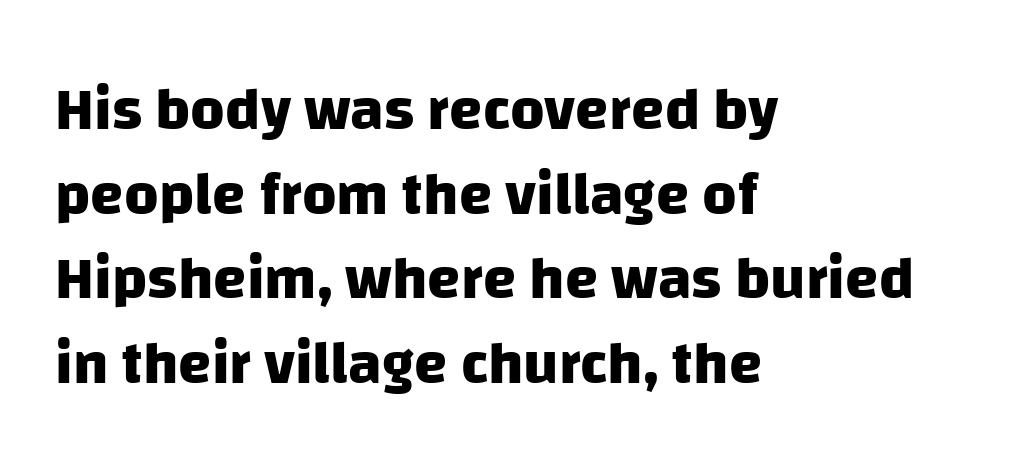
Q: Is the text bold? A: Yes.
Q: Is the typeface a serif or a sans-serif typeface? A: Sans-serif.
Q: Is the text underlined? A: No.
Q: How is the paragraph aligned? A: Left-aligned.
Q: Is the spacing between letters normal or unusually wide? A: Normal.
Q: Is the spacing between lines tight, normal or loose? A: Normal.
Q: Width (condensed, normal, or wide)? A: Normal.
Q: Stroke contrast? A: Low.
Q: x-height? A: Large.
Q: Monospaced? A: No.
